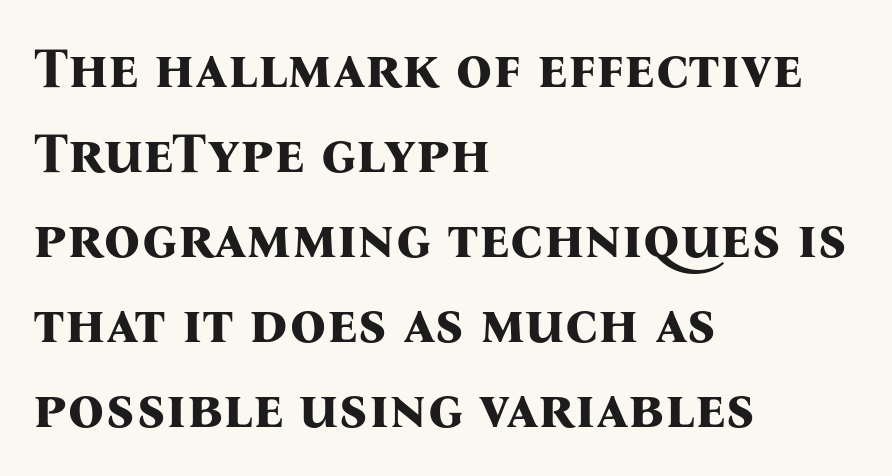
{"serif": "yes", "italic": "no", "bold": "yes", "weight": "bold", "width": "normal", "stroke_contrast": "medium", "x_height": "medium", "monospaced": "no", "underline": "no", "align": "left", "line_spacing": "normal", "line_spacing_ratio": 1.49, "letter_spacing": "normal", "letter_spacing_em": 0.0, "glyph_px": 57}
